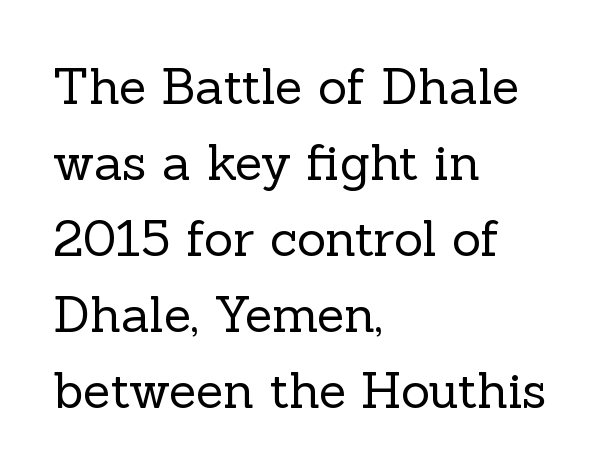
The type is set solid horizontally, with unmodified tracking. Ascenders rise straight up at ninety degrees. Honestly, there is no underline to notice here at all. No heavy texture on the line: the type isn't bold.
